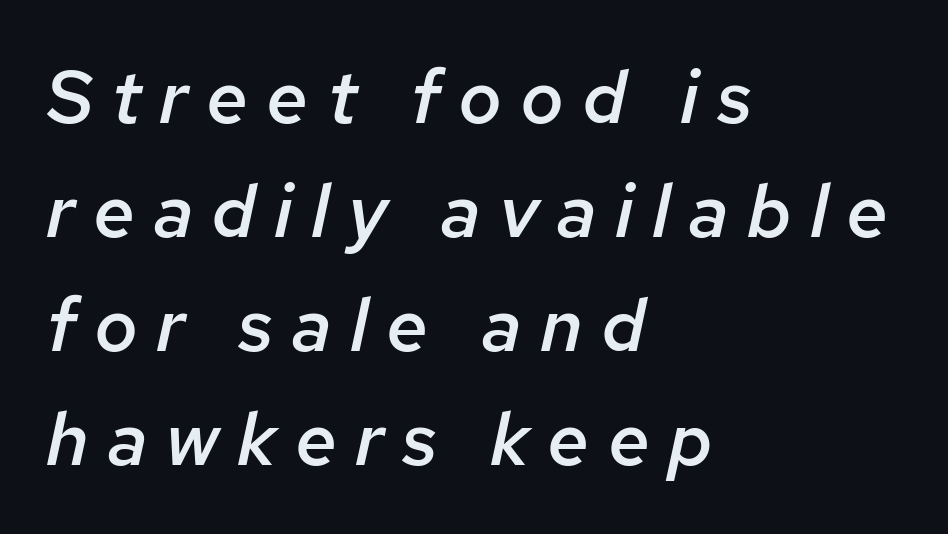
Descender tails drop into unmarked territory. If you drew a ruler down the left edge, every line would touch it. The face used here is proportionally spaced, like ordinary book or web type. The rendering applies a slant to the glyphs. This sample keeps an unexceptional amount of space between lines. The rendering uses a semibold face; strokes are thickened but not to full bold.
